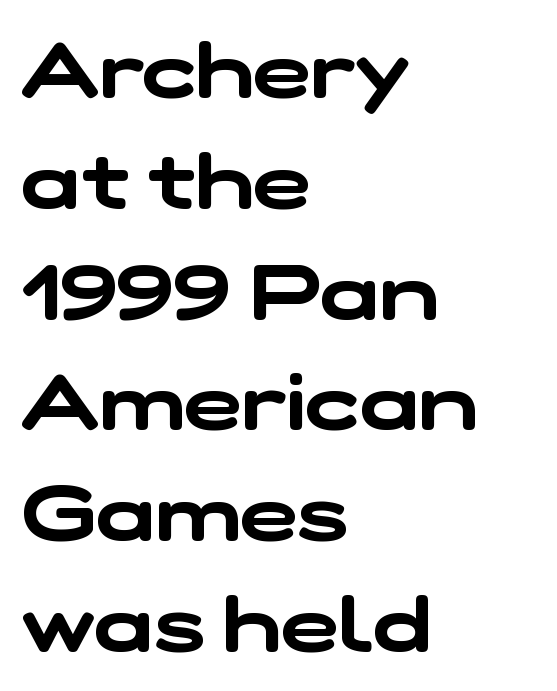
{"serif": "no", "width": "wide", "stroke_contrast": "low", "x_height": "medium", "monospaced": "no", "underline": "no", "align": "left", "line_spacing": "normal", "line_spacing_ratio": 1.42, "letter_spacing": "normal", "letter_spacing_em": 0.0, "glyph_px": 78}
